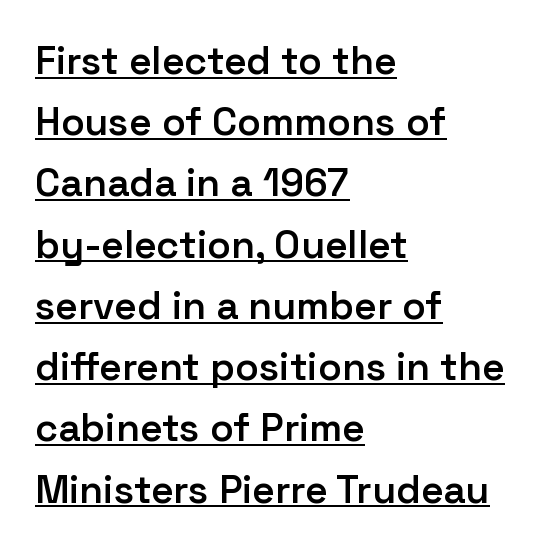
{"serif": "no", "italic": "no", "bold": "semi", "weight": "semibold", "width": "normal", "stroke_contrast": "low", "x_height": "medium", "monospaced": "no", "underline": "yes", "align": "left", "line_spacing": "normal", "line_spacing_ratio": 1.57, "letter_spacing": "normal", "letter_spacing_em": 0.0, "glyph_px": 39}
